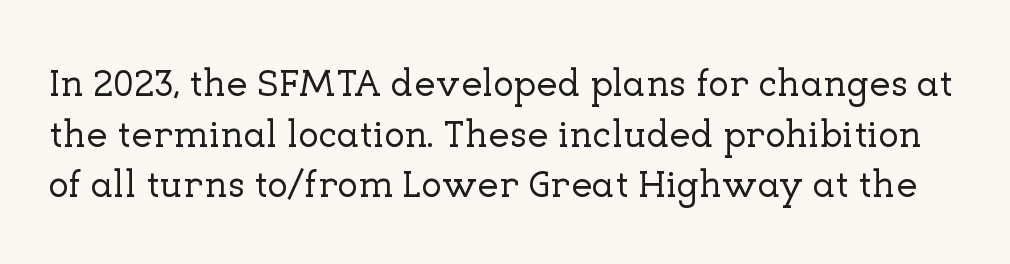
The image shows 38 px serif type, upright; set normal line spacing (1.33x), normal letter spacing, not underlined; low stroke contrast and a medium x-height.
